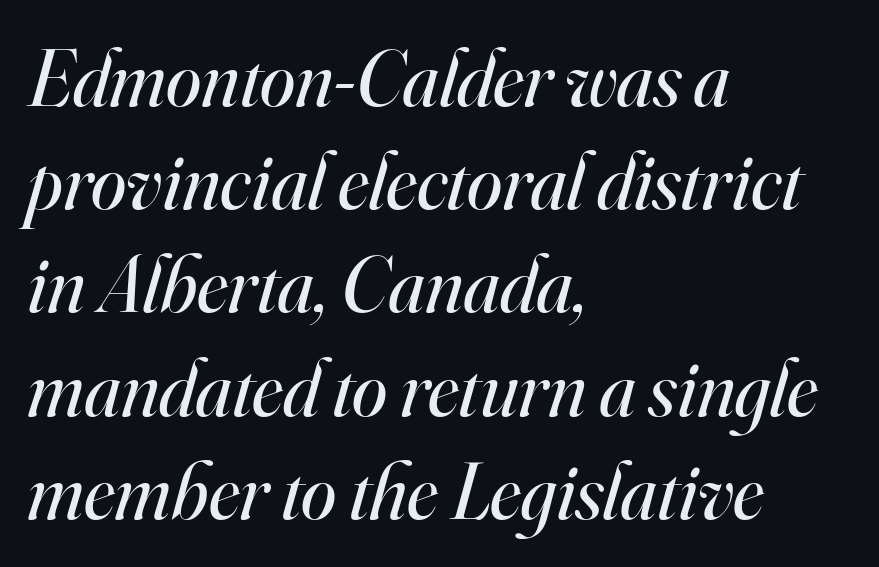
Italic: yes, the glyphs are oblique. Does the copy run flush right? No — it runs flush left. A typesetter would call this proportional, since set widths differ per character. A quiet, ordinary-to-light weight characterises the typeface.
